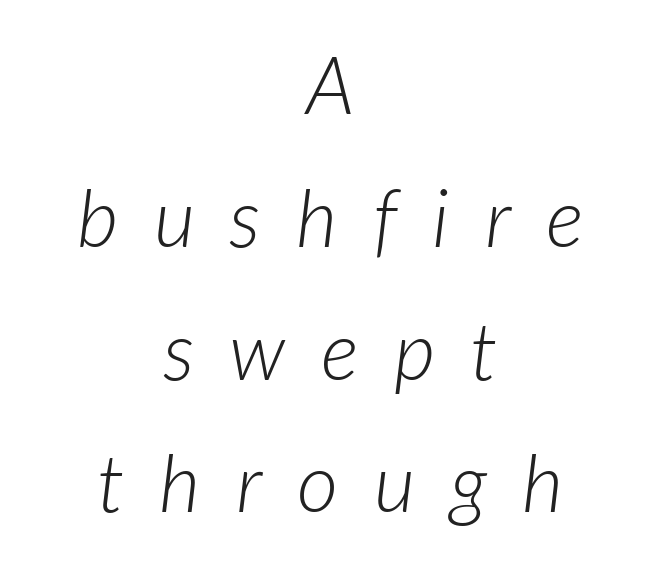
Notice how the stems are inclined rather than vertical — that's the hallmark of italics. Heaviness? Minimal to ordinary, like unemphasized prose. Does the copy run flush right? No — it is centered line by line. Each letter keeps its own natural width here, so spacing adapts to shape.
